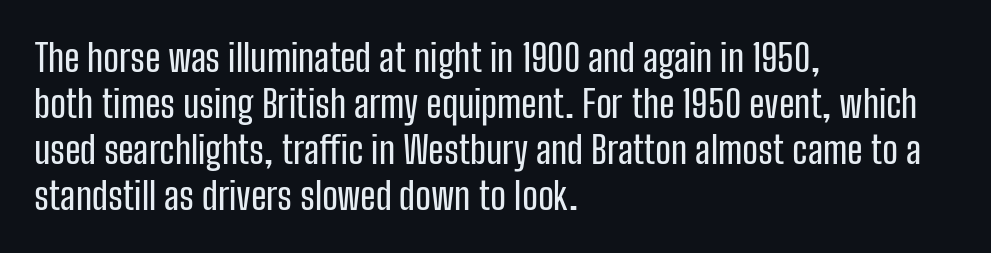
Q: Is the text italic (slanted)? A: No, it is upright.
Q: Is the typeface a serif or a sans-serif typeface? A: Sans-serif.
Q: Is the text underlined? A: No.
Q: How is the paragraph aligned? A: Left-aligned.
Q: Is the spacing between letters normal or unusually wide? A: Normal.
Q: Width (condensed, normal, or wide)? A: Condensed.
Q: Stroke contrast? A: Low.
Q: x-height? A: Medium.
Q: Monospaced? A: No.
